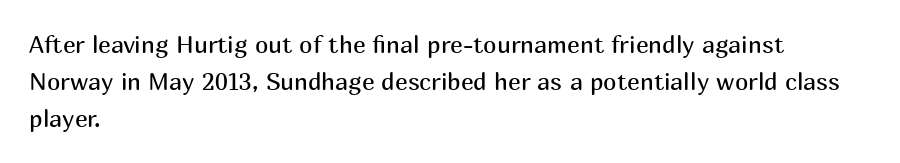
Ordinary non-slanted type is in use. This sample uses plain, unmodified letter spacing. Has an underline been added? It has not. The designer left line spacing at the default. The cut favours lightness, reaching ordinary text weight at its darkest. Layout note: lines flush left.
